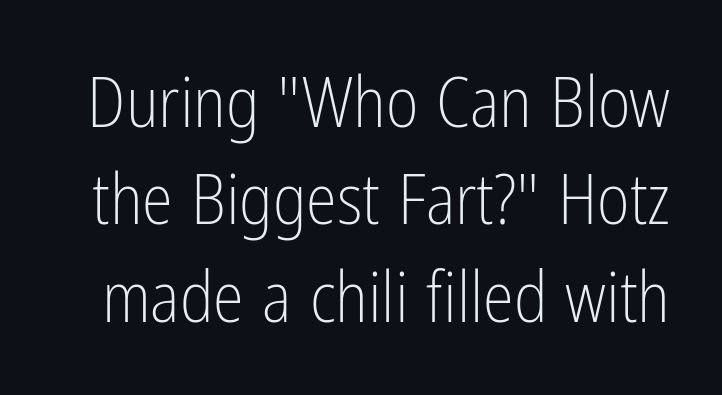
The block of text has a typical density, with ordinary space between rows. The foot of each line stays bare and open. Think of a printed novel: that variable character pitch is what you see here. Is the stroke heavy? The answer is a plain regular-or-lighter.
